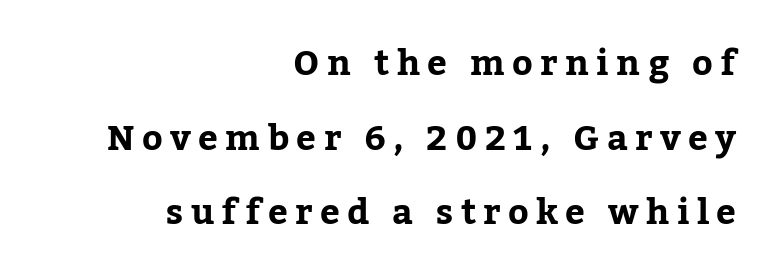
Think of a printed novel: that variable character pitch is what you see here. Posture: upright roman. How would I describe the line gaps? Wide and relaxed. Quick note: underline off.
